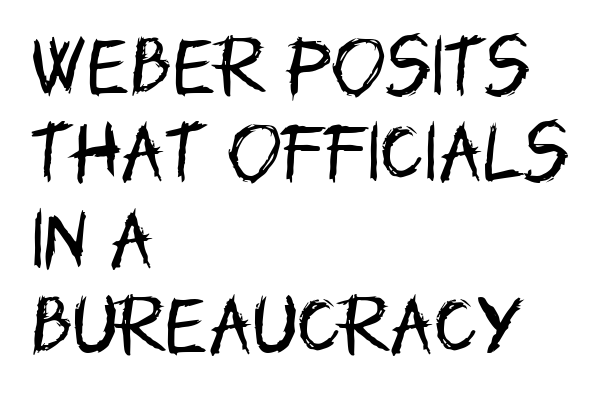
Regarding leading, the lines here are spaced in the standard way. The typesetting does not lean heavy: it is not bold. These lines stack with their left ends in a neat column. Look at the tracking — it's just the regular setting, nothing added.
